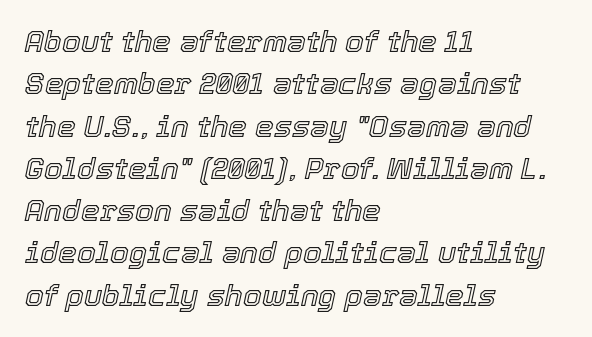
The horizontal fit of the characters is conventional and even. Successive baselines arrive at the customary interval. When letters slant like this, we call the style italic. The text block is weighted toward the left margin, trailing off unevenly rightward. Spacing verdict: proportional, widths tailored to each character.
